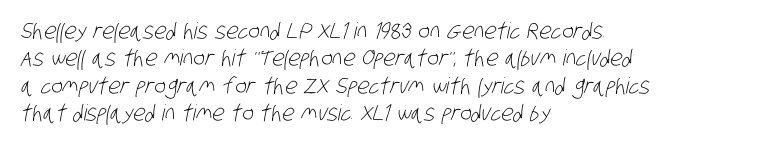
{"bold": "no", "underline": "no", "align": "left", "line_spacing": "normal", "line_spacing_ratio": 1.25, "letter_spacing": "normal", "letter_spacing_em": 0.0, "glyph_px": 22}
